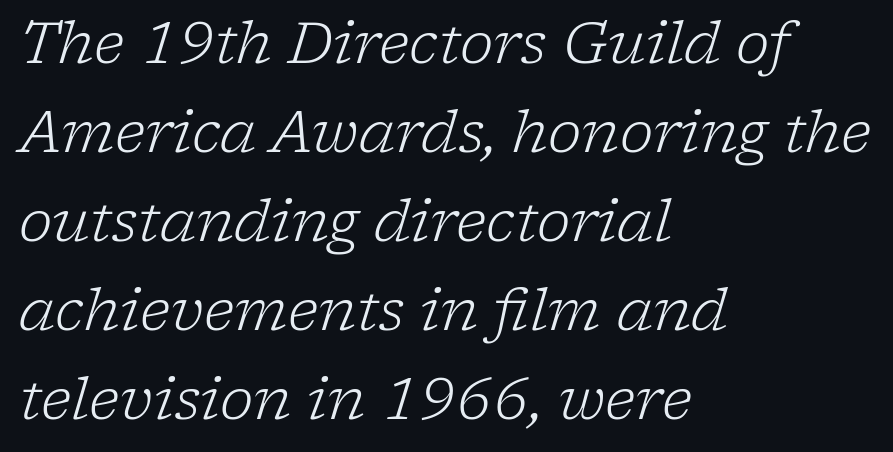
Q: Is the text bold? A: No.
Q: Is the text italic (slanted)? A: Yes, it leans right by about 17 degrees.
Q: Is the typeface a serif or a sans-serif typeface? A: Serif.
Q: Is the text underlined? A: No.
Q: How is the paragraph aligned? A: Left-aligned.
Q: Is the spacing between letters normal or unusually wide? A: Normal.
Q: Is the spacing between lines tight, normal or loose? A: Normal.
Q: Width (condensed, normal, or wide)? A: Normal.
Q: Stroke contrast? A: Low.
Q: x-height? A: Medium.
Q: Monospaced? A: No.
